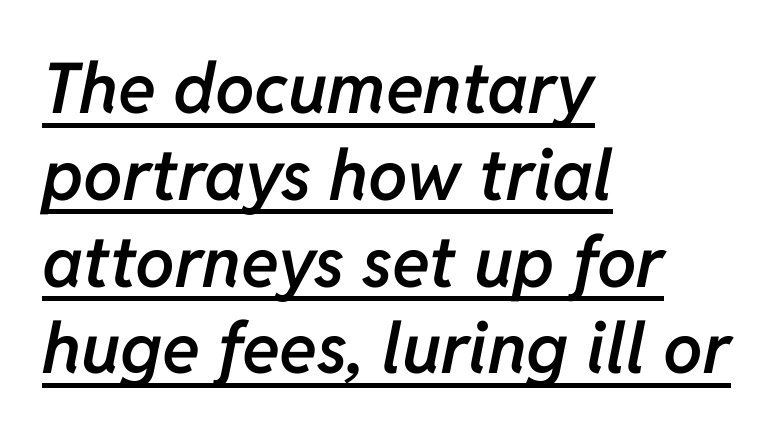
Q: Is the text bold? A: Semi-bold.
Q: Is the text italic (slanted)? A: Yes, it leans right by about 11 degrees.
Q: Is the text underlined? A: Yes.
Q: How is the paragraph aligned? A: Left-aligned.
Q: Is the spacing between letters normal or unusually wide? A: Normal.
Q: Width (condensed, normal, or wide)? A: Normal.
Q: Stroke contrast? A: Low.
Q: x-height? A: Medium.
Q: Monospaced? A: No.
